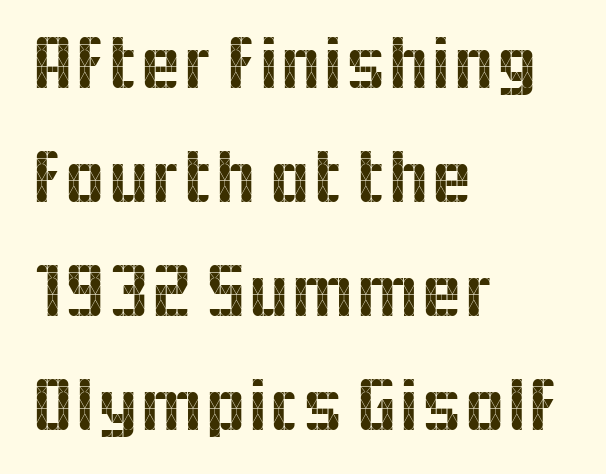
The image shows 76 px sans-serif type, upright; set left-aligned, normal line spacing (1.5x), normal letter spacing, not underlined; a medium x-height.
